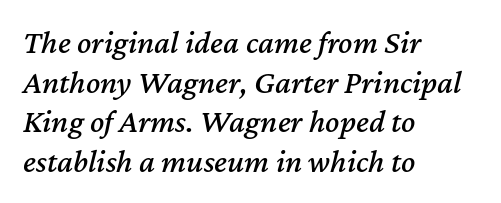
Q: Is the text italic (slanted)? A: Yes, it leans right by about 12 degrees.
Q: Is the text underlined? A: No.
Q: How is the paragraph aligned? A: Left-aligned.
Q: Is the spacing between letters normal or unusually wide? A: Normal.
Q: Width (condensed, normal, or wide)? A: Normal.
Q: Stroke contrast? A: Medium.
Q: x-height? A: Medium.
Q: Monospaced? A: No.
